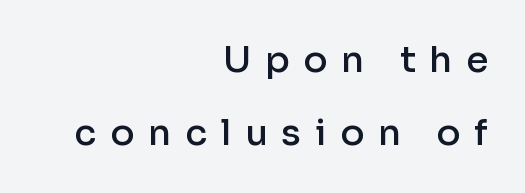
Weight check: semibold — heavier than regular, not quite bold. You could not count columns in this text — the font is proportionally spaced. The space directly below the letters is spotless. The paragraph has a hard right edge and a soft left edge. In terms of posture, this sample is upright. If you measured baseline to baseline, you'd find a long distance.
